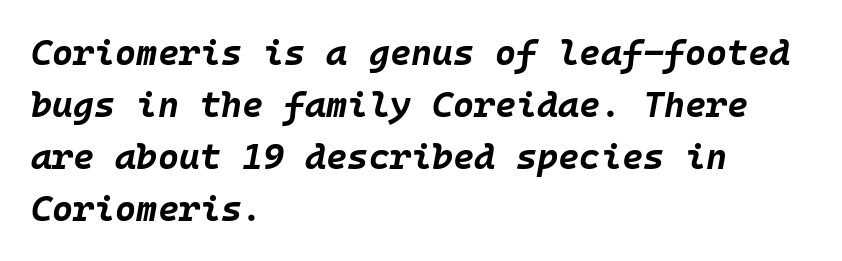
{"italic": "yes", "lean": "right", "slant_degrees": 10, "bold": "yes", "weight": "bold", "width": "normal", "stroke_contrast": "low", "x_height": "large", "monospaced": "yes", "underline": "no", "align": "left", "line_spacing": "normal", "line_spacing_ratio": 1.44, "letter_spacing": "normal", "letter_spacing_em": 0.0, "glyph_px": 36}
